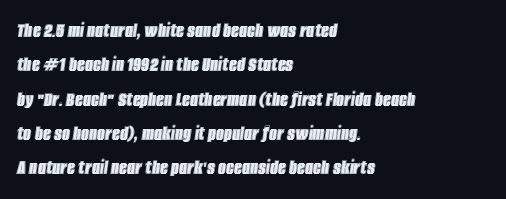
Q: Is the text italic (slanted)? A: Yes, it leans right by about 8 degrees.
Q: Is the text underlined? A: No.
Q: How is the paragraph aligned? A: Left-aligned.
Q: Is the spacing between letters normal or unusually wide? A: Normal.
Q: Is the spacing between lines tight, normal or loose? A: Normal.
